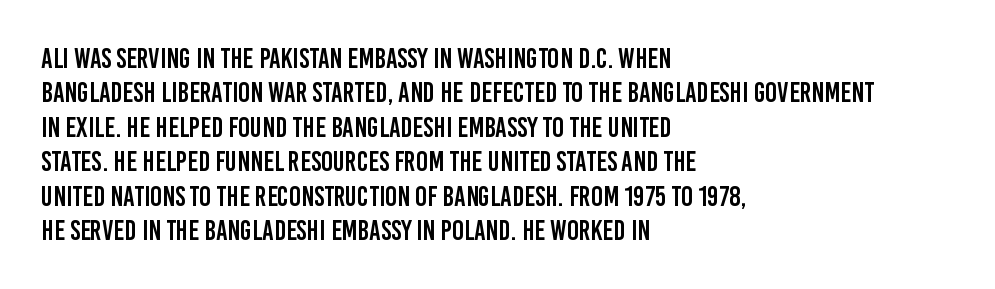
{"serif": "no", "italic": "no", "width": "condensed", "stroke_contrast": "low", "x_height": "large", "monospaced": "no", "underline": "no", "align": "left", "line_spacing_ratio": 1.23, "letter_spacing": "normal", "letter_spacing_em": 0.0, "glyph_px": 28}
